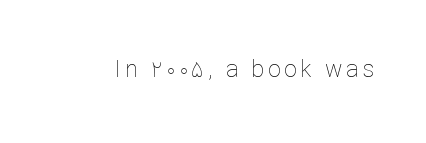
{"italic": "no", "bold": "no", "underline": "no", "glyph_px": 23}
